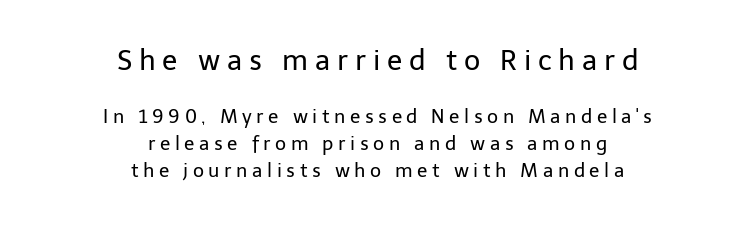
Q: Is the text bold? A: No.
Q: Is the text italic (slanted)? A: No, it is upright.
Q: Is the typeface a serif or a sans-serif typeface? A: Sans-serif.
Q: Is the text underlined? A: No.
Q: How is the paragraph aligned? A: Centered.
Q: Is the spacing between letters normal or unusually wide? A: Unusually wide.
Q: Is the spacing between lines tight, normal or loose? A: Normal.
Q: Which block of text is set in a larger size, the first (top) or the second (bottom)? A: The first (top) one.
Q: Width (condensed, normal, or wide)? A: Normal.
Q: Stroke contrast? A: Low.
Q: x-height? A: Medium.
Q: Monospaced? A: No.
